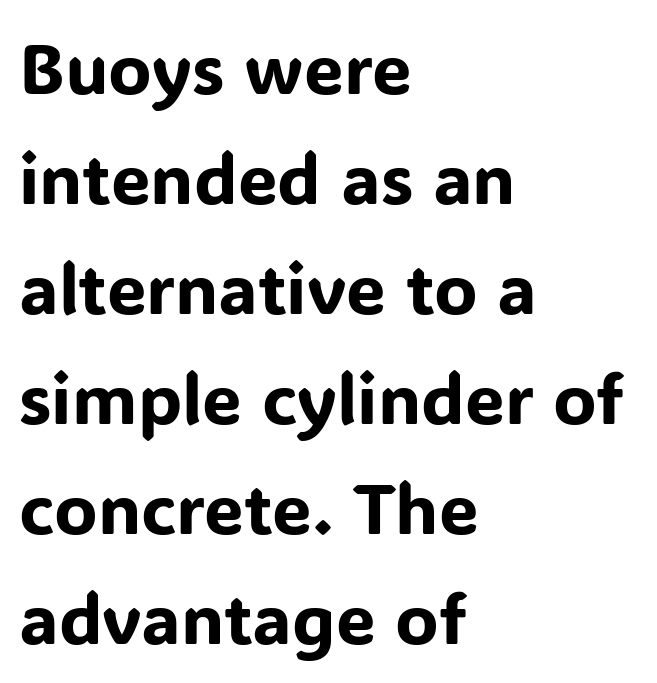
Spacing verdict: proportional, widths tailored to each character. Layout note: lines flush left. The line-height multiplier appears to be the usual default. The gaps between neighbouring characters are ordinary and unremarkable. The passage shown is not underscored anywhere. Typographically, this falls in the sans-serif category.
